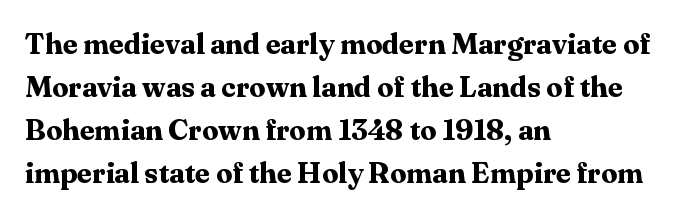
{"serif": "yes", "italic": "no", "bold": "yes", "weight": "bold", "width": "normal", "stroke_contrast": "medium", "x_height": "medium", "monospaced": "no", "underline": "no", "align": "left", "line_spacing": "normal", "line_spacing_ratio": 1.48, "letter_spacing": "normal", "letter_spacing_em": 0.0, "glyph_px": 29}
